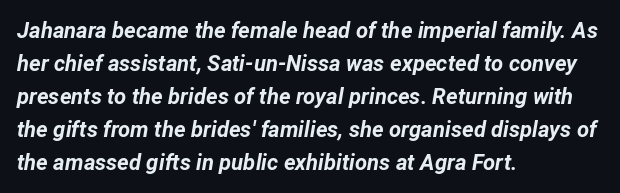
The strokes are fattened all the way to bold. The gap between lines stays unmarked. The text carries the slant typical of an italic or oblique font. The passage shown has conventional tracking throughout. The text block is weighted toward the left margin, trailing off unevenly rightward.
